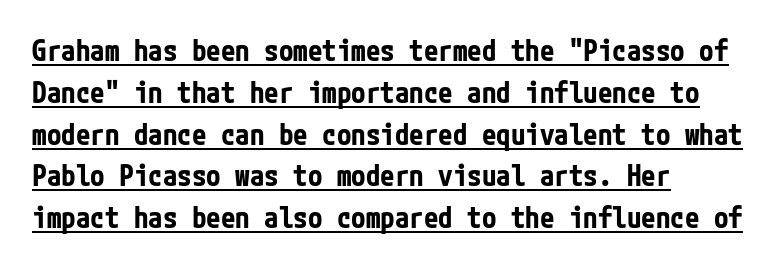
Are there feet on the stems? There aren't — it's a sans. Each new line begins a customary step beneath the previous one. The passage shown is underscored from start to finish. A roman cut, with each character standing at attention.
